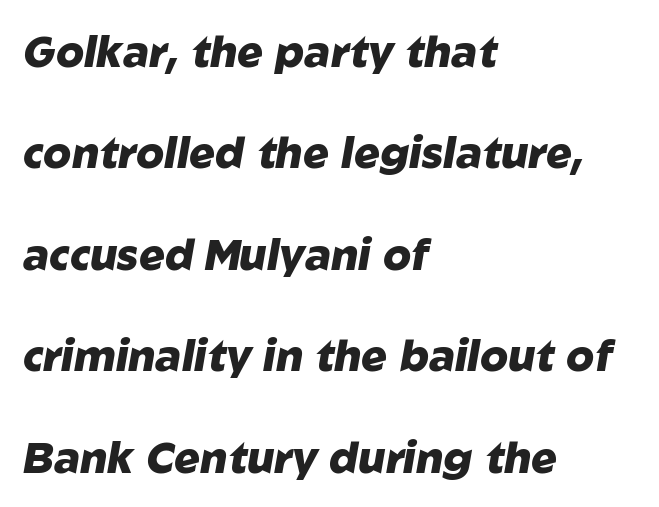
Between one letter and the next there's only the usual sliver of space. The rendering uses a large line-height, opening up the rows. Character widths vary here, with narrow letters taking less room than wide ones. All the whitespace from short lines collects on the right.
